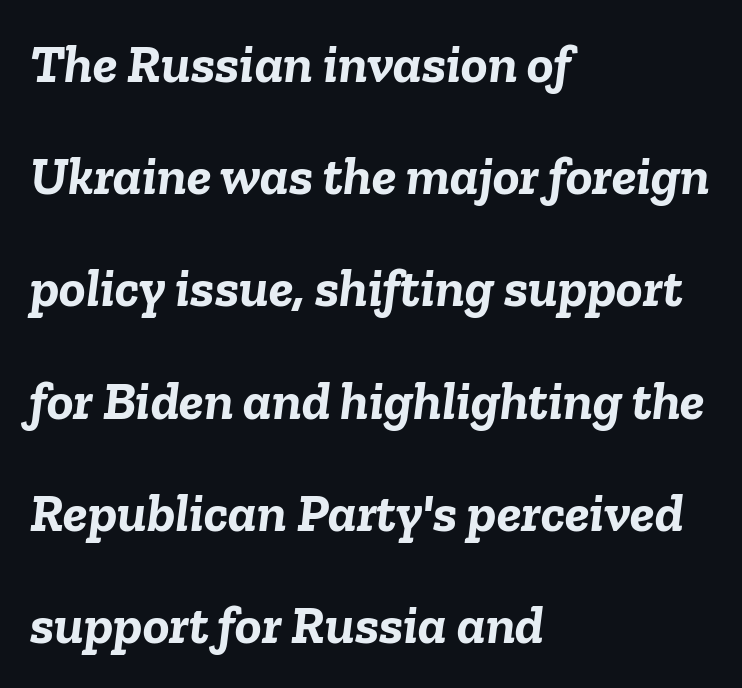
The image shows 55 px semibold type, italic (leaning right); set left-aligned, loose line spacing (2.04x), normal letter spacing, not underlined; low stroke contrast and a medium x-height.
